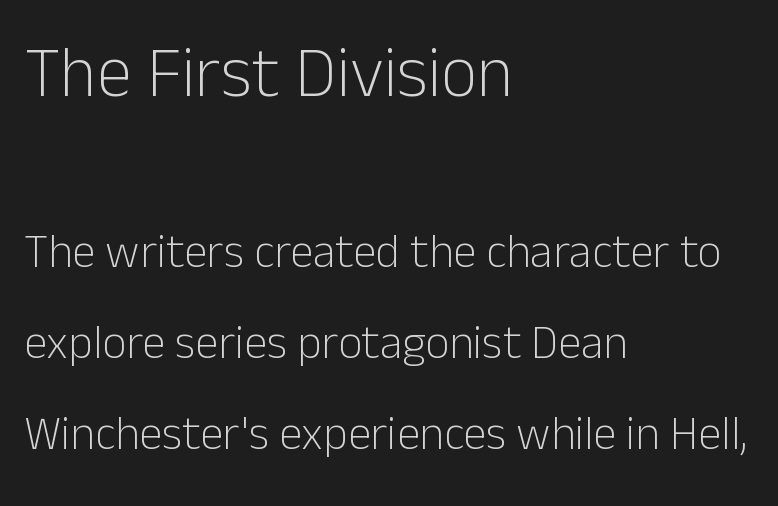
Q: Is the text bold? A: No.
Q: Is the text italic (slanted)? A: No, it is upright.
Q: Is the typeface a serif or a sans-serif typeface? A: Sans-serif.
Q: Is the text underlined? A: No.
Q: How is the paragraph aligned? A: Left-aligned.
Q: Is the spacing between letters normal or unusually wide? A: Normal.
Q: Is the spacing between lines tight, normal or loose? A: Loose.
Q: Which block of text is set in a larger size, the first (top) or the second (bottom)? A: The first (top) one.
Q: Width (condensed, normal, or wide)? A: Normal.
Q: Stroke contrast? A: Low.
Q: x-height? A: Medium.
Q: Monospaced? A: No.
